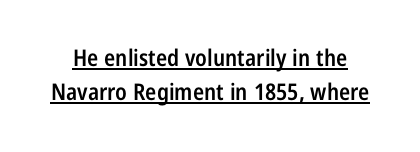
Q: Is the text bold? A: Semi-bold.
Q: Is the text italic (slanted)? A: No, it is upright.
Q: Is the text underlined? A: Yes.
Q: Is the spacing between letters normal or unusually wide? A: Normal.
Q: Is the spacing between lines tight, normal or loose? A: Normal.
